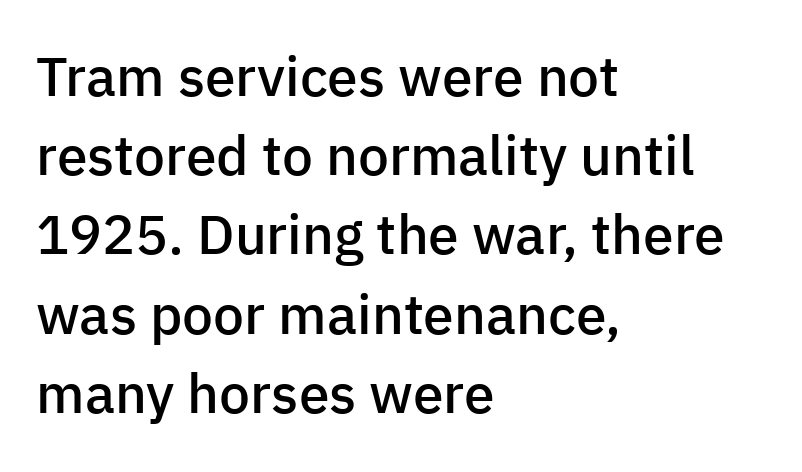
{"serif": "no", "italic": "no", "bold": "semi", "weight": "semibold", "width": "normal", "stroke_contrast": "low", "x_height": "medium", "monospaced": "no", "underline": "no", "align": "left", "line_spacing": "normal", "line_spacing_ratio": 1.44, "letter_spacing": "normal", "letter_spacing_em": 0.0, "glyph_px": 55}
